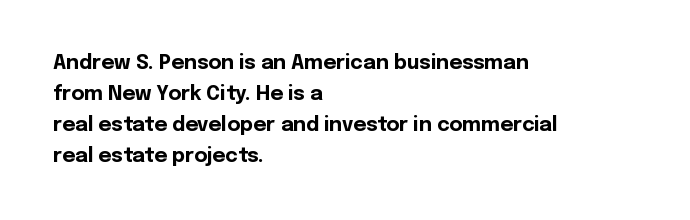
This is heavy type, rendered in bold. No extra tracking has been applied to these lines. The lines in this sample share a left origin and differ only in where they stop. A typesetter would call this leading conventional body-copy spacing. The typography opts for an upright posture over an oblique one. No word sits above an underline.
